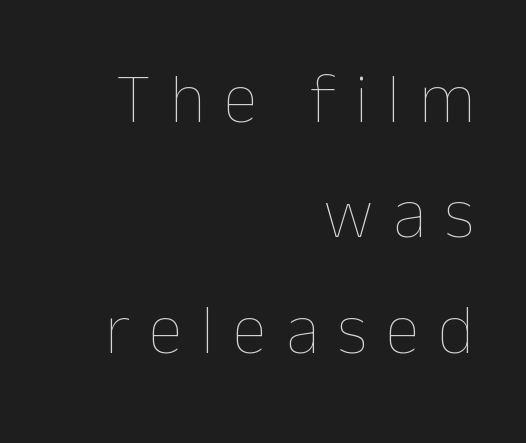
The image shows 70 px thin type, upright; set right-aligned, normal line spacing (1.65x), unusually wide letter spacing (+0.27 em), not underlined; low stroke contrast and a medium x-height.
